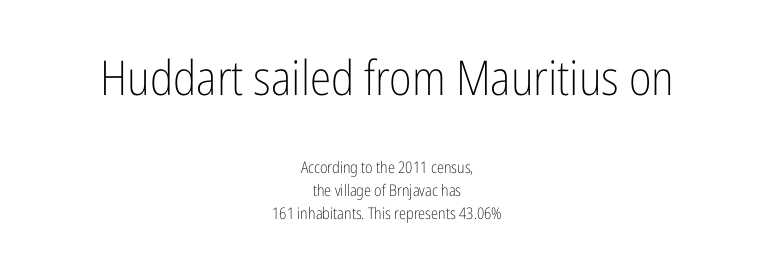
Q: Is the text bold? A: No.
Q: Is the text italic (slanted)? A: No, it is upright.
Q: Is the typeface a serif or a sans-serif typeface? A: Sans-serif.
Q: Is the text underlined? A: No.
Q: How is the paragraph aligned? A: Centered.
Q: Is the spacing between letters normal or unusually wide? A: Normal.
Q: Is the spacing between lines tight, normal or loose? A: Normal.
Q: Which block of text is set in a larger size, the first (top) or the second (bottom)? A: The first (top) one.
Q: Width (condensed, normal, or wide)? A: Condensed.
Q: Stroke contrast? A: Low.
Q: x-height? A: Medium.
Q: Monospaced? A: No.
